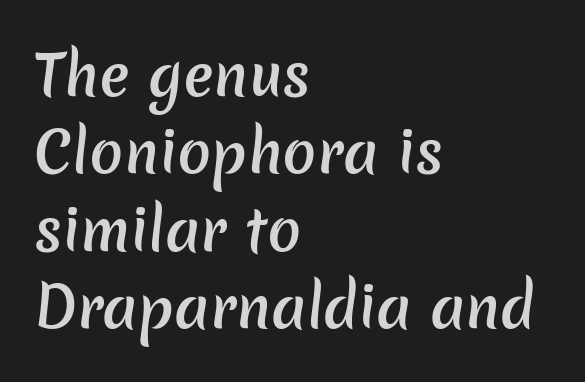
The rendering uses a semibold face; strokes are thickened but not to full bold. The passage shown is typed in a proportional face where columns would drift. Stroke terminals: plain, sans-serif. One-word summary of the alignment: left. Characters follow at the spacing the type designer built in. One glance says typical: line gaps are just what's usual.
